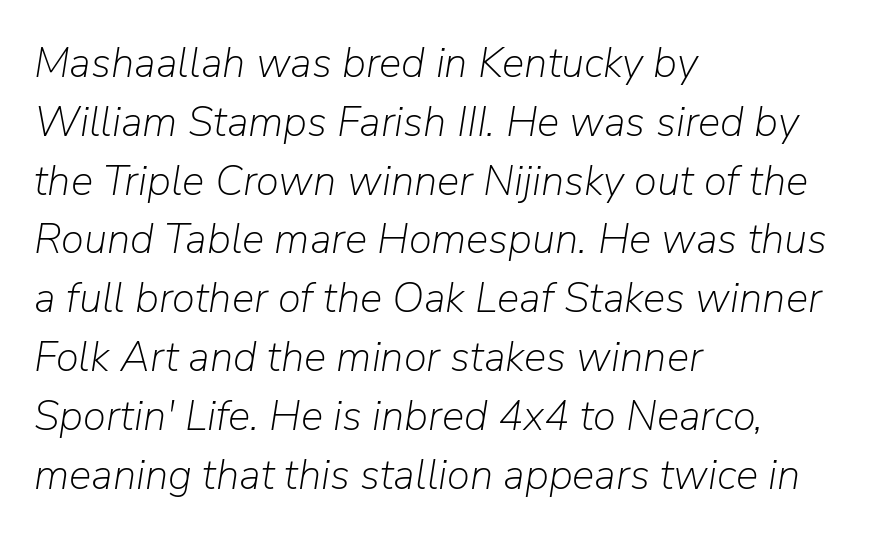
Ink coverage per letter is moderate at most. Varying glyph widths throughout — classic text-font behaviour. The passage shown has conventional tracking throughout. The glyphs are unaccompanied by any horizontal stroke below them. The rendering uses a moderate line-height, typical for paragraphs.
